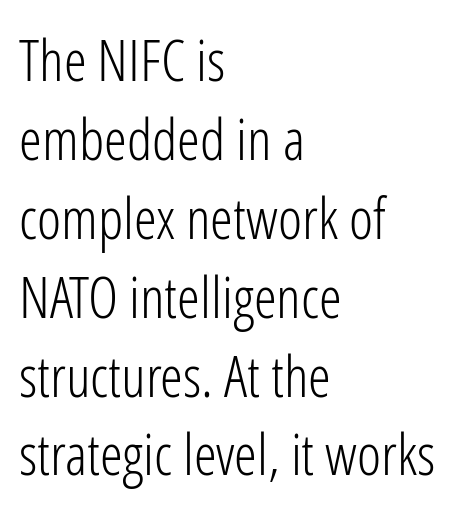
Q: Is the text bold? A: No.
Q: Is the text italic (slanted)? A: No, it is upright.
Q: Is the typeface a serif or a sans-serif typeface? A: Sans-serif.
Q: Is the text underlined? A: No.
Q: How is the paragraph aligned? A: Left-aligned.
Q: Is the spacing between letters normal or unusually wide? A: Normal.
Q: Is the spacing between lines tight, normal or loose? A: Normal.
Q: Width (condensed, normal, or wide)? A: Condensed.
Q: Stroke contrast? A: Low.
Q: x-height? A: Medium.
Q: Monospaced? A: No.
